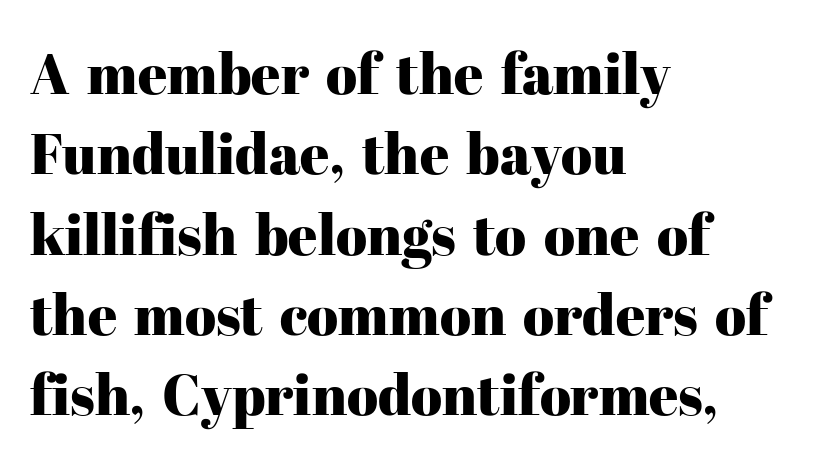
The image shows 57 px serif type, upright; set left-aligned, normal line spacing (1.41x), normal letter spacing, not underlined; high stroke contrast and a medium x-height.
